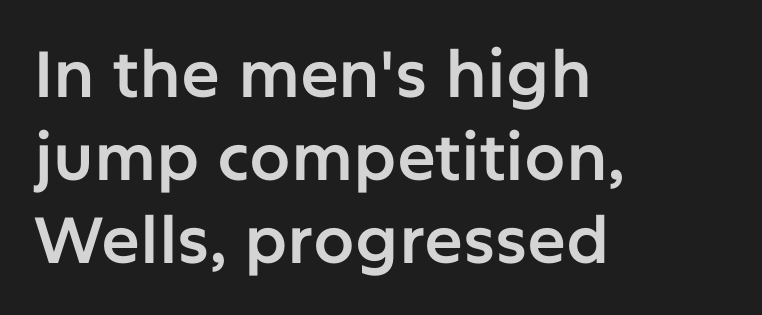
Q: Is the text italic (slanted)? A: No, it is upright.
Q: Is the typeface a serif or a sans-serif typeface? A: Sans-serif.
Q: Is the text underlined? A: No.
Q: How is the paragraph aligned? A: Left-aligned.
Q: Is the spacing between letters normal or unusually wide? A: Normal.
Q: Is the spacing between lines tight, normal or loose? A: Normal.
Q: Width (condensed, normal, or wide)? A: Normal.
Q: Stroke contrast? A: Low.
Q: x-height? A: Medium.
Q: Monospaced? A: No.
